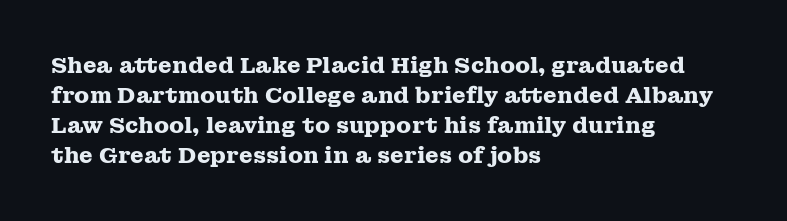
The image shows 22 px bold type, upright; set left-aligned, normal line spacing (1.36x), normal letter spacing, not underlined.
